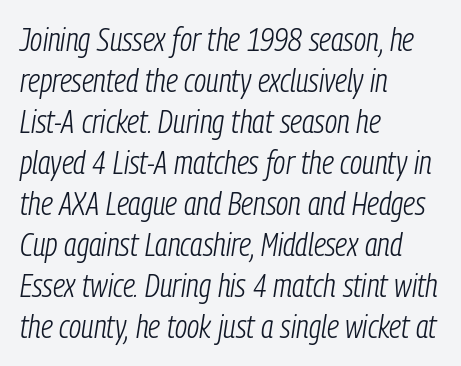
{"italic": "yes", "lean": "right", "slant_degrees": 9, "bold": "no", "weight": "light", "width": "condensed", "stroke_contrast": "low", "x_height": "medium", "monospaced": "no", "underline": "no", "align": "left", "line_spacing": "normal", "line_spacing_ratio": 1.28, "letter_spacing": "normal", "letter_spacing_em": 0.0, "glyph_px": 32}
